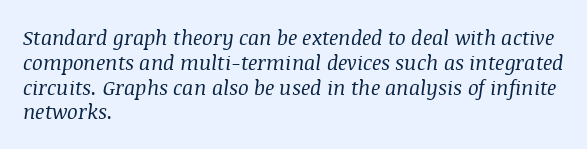
Honestly, there is no underline to notice here at all. Letters have the restrained weight of plain body copy at most. The lines are quadded left. Caption: standard tracking, unaltered.
